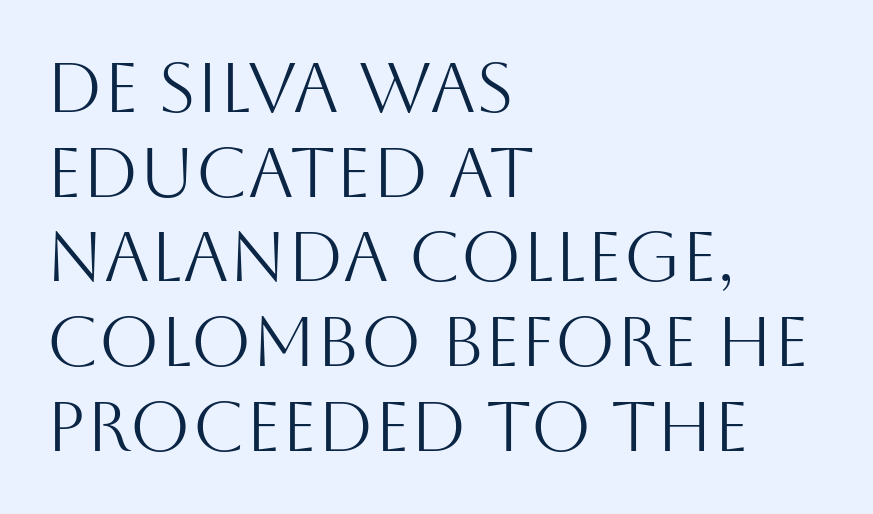
The image shows 70 px light sans-serif type, upright; set left-aligned, line spacing 1.21x, normal letter spacing, not underlined; medium stroke contrast and a large x-height.
